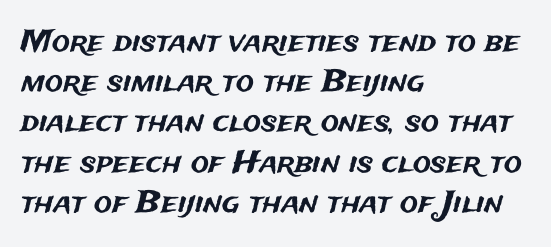
Q: Is the text italic (slanted)? A: Yes.
Q: Is the typeface a serif or a sans-serif typeface? A: Sans-serif.
Q: Is the text underlined? A: No.
Q: How is the paragraph aligned? A: Left-aligned.
Q: Is the spacing between letters normal or unusually wide? A: Normal.
Q: Is the spacing between lines tight, normal or loose? A: Normal.
Q: Width (condensed, normal, or wide)? A: Normal.
Q: Stroke contrast? A: Medium.
Q: x-height? A: Medium.
Q: Monospaced? A: No.
